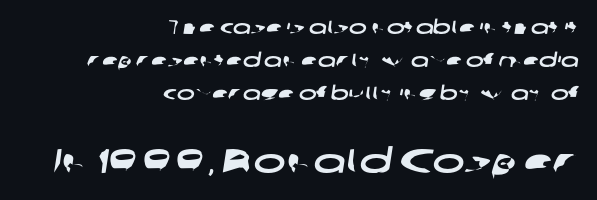
{"serif": "no", "width": "wide", "stroke_contrast": "low", "x_height": "medium", "monospaced": "no", "underline": "no", "align": "right", "line_spacing_ratio": 1.75, "letter_spacing": "normal", "letter_spacing_em": 0.0, "larger_block": "second", "size_ratio": 1.79, "glyph_px": 34}
